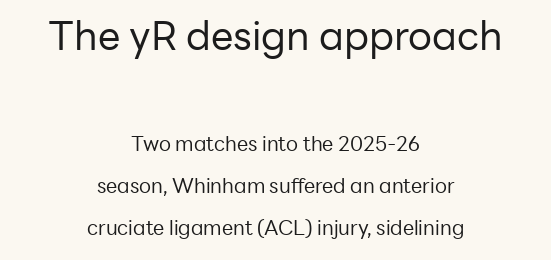
The image shows 40 px regular-weight sans-serif type, upright; set centered, loose line spacing (2.1x), normal letter spacing, not underlined; the first (top) block is 2.0x larger; low stroke contrast and a medium x-height.
